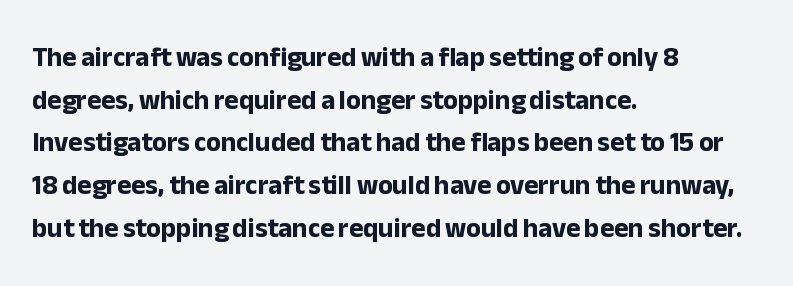
{"italic": "no", "bold": "yes", "underline": "no", "align": "left", "line_spacing": "normal", "line_spacing_ratio": 1.58, "letter_spacing": "normal", "letter_spacing_em": 0.0, "glyph_px": 27}
